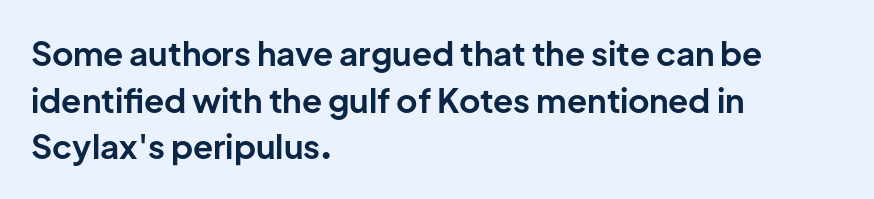
The rendering keeps characters at their native spacing. The passage is arranged the way most books set body copy — flush left. Varying glyph widths throughout — classic text-font behaviour. Typographic density is high because the face is bold.
